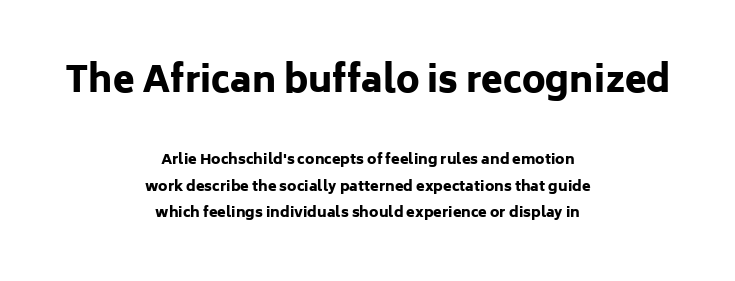
The image shows 35 px heavy sans-serif type, upright; set centered, loose line spacing (1.91x), normal letter spacing, not underlined; the first (top) block is 2.5x larger; low stroke contrast and a medium x-height.
